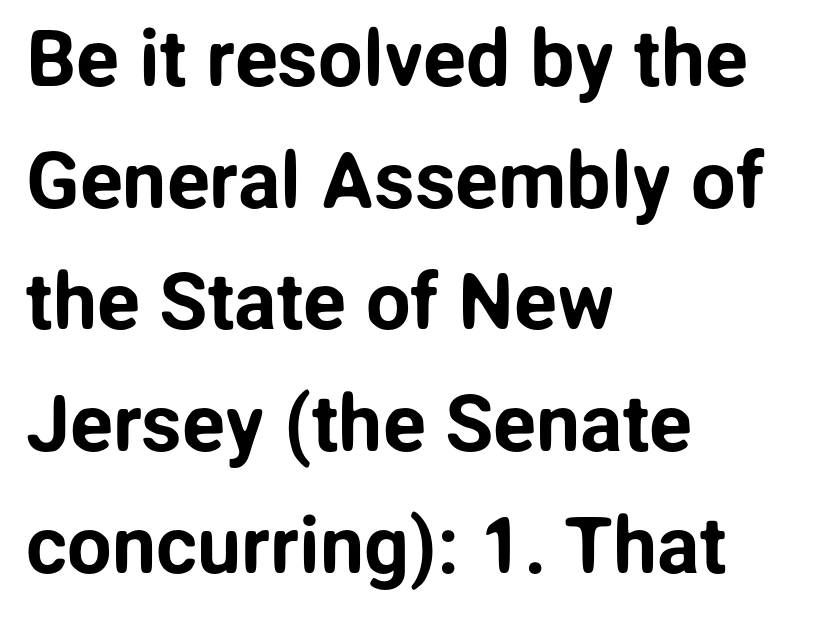
The image shows 79 px sans-serif type, upright; set left-aligned, normal line spacing (1.54x), normal letter spacing, not underlined; low stroke contrast and a medium x-height.
